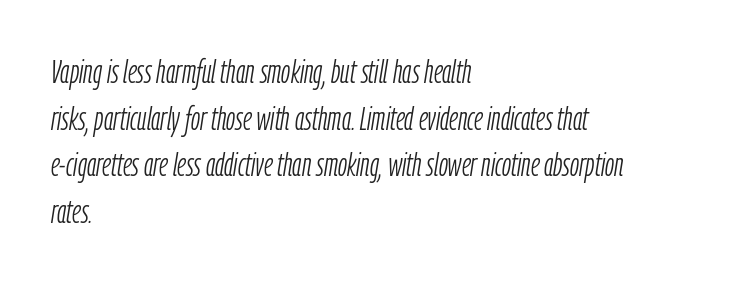
{"italic": "yes", "lean": "right", "slant_degrees": 9, "bold": "no", "weight": "light", "width": "condensed", "stroke_contrast": "low", "x_height": "medium", "monospaced": "no", "underline": "no", "align": "left", "line_spacing": "normal", "line_spacing_ratio": 1.41, "letter_spacing": "normal", "letter_spacing_em": 0.0, "glyph_px": 33}
